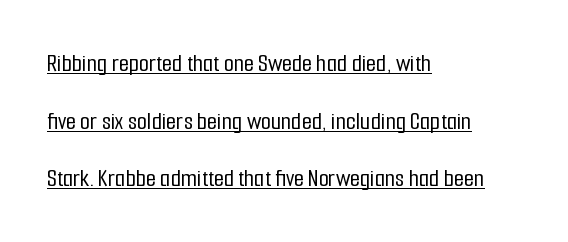
What decoration does the sample have? An underline. You could fit nearly another row in the gap between these rows. The gaps between neighbouring characters are ordinary and unremarkable. Alignment: flush left.
